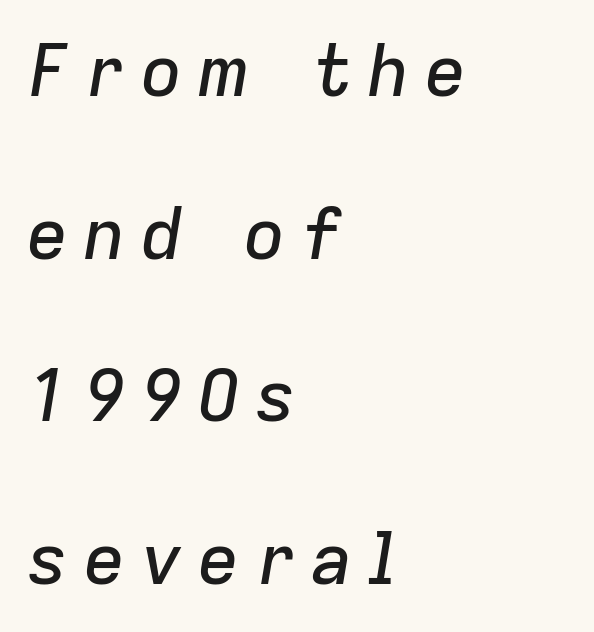
{"italic": "yes", "lean": "right", "slant_degrees": 9, "width": "normal", "stroke_contrast": "low", "x_height": "medium", "monospaced": "no", "underline": "no", "align": "left", "line_spacing": "loose", "line_spacing_ratio": 2.26, "glyph_px": 72}
